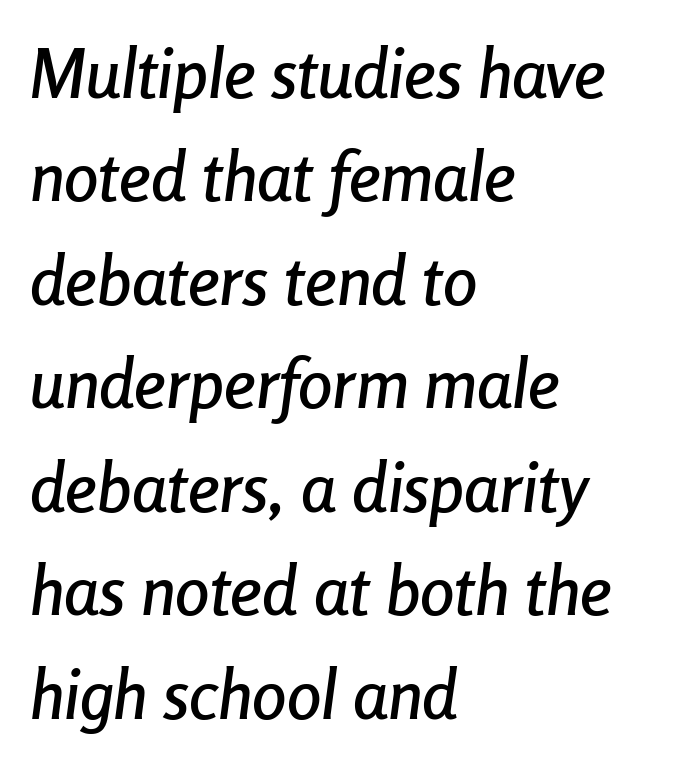
There is no visible air inserted between adjacent glyphs. The rows are spaced the way most documents space them. Just letters on the line, the space beneath them empty. Tall strokes in this sample are angled rather than plumb. Left-aligned paragraph, ragged on the right. Think of a printed novel: that variable character pitch is what you see here.
